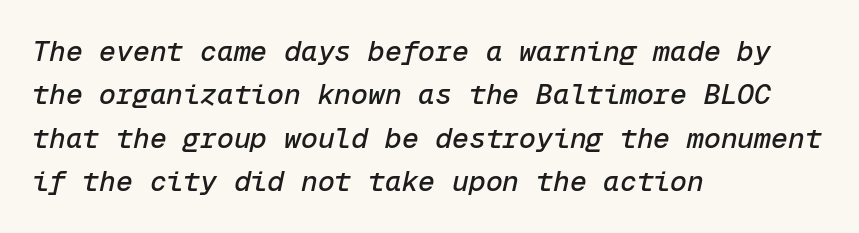
{"italic": "yes", "lean": "right", "slant_degrees": 12, "width": "normal", "stroke_contrast": "low", "x_height": "medium", "monospaced": "yes", "underline": "no", "align": "left", "line_spacing": "normal", "line_spacing_ratio": 1.55, "letter_spacing": "normal", "letter_spacing_em": 0.0, "glyph_px": 28}
